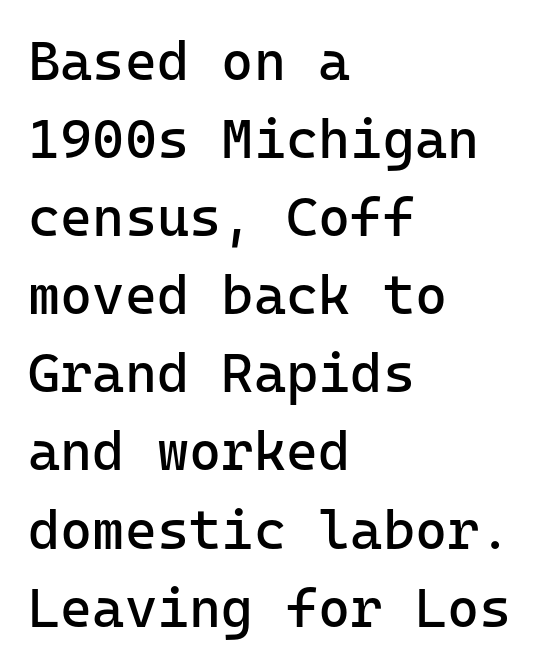
{"serif": "no", "italic": "no", "bold": "no", "weight": "regular", "width": "normal", "stroke_contrast": "low", "x_height": "medium", "monospaced": "yes", "underline": "no", "align": "left", "line_spacing": "normal", "line_spacing_ratio": 1.42, "letter_spacing": "normal", "letter_spacing_em": 0.0, "glyph_px": 55}
